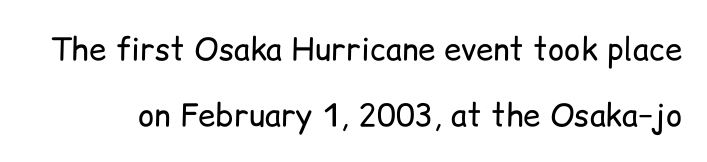
The image shows 31 px regular-weight sans-serif type, upright; set loose line spacing (2.14x), normal letter spacing, not underlined; low stroke contrast and a medium x-height.
